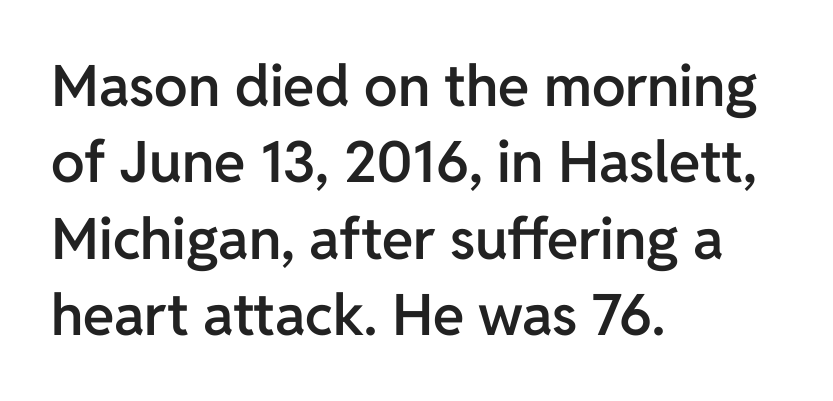
The image shows 57 px semibold sans-serif type, upright; set left-aligned, normal line spacing (1.34x), normal letter spacing, not underlined; low stroke contrast and a medium x-height.
